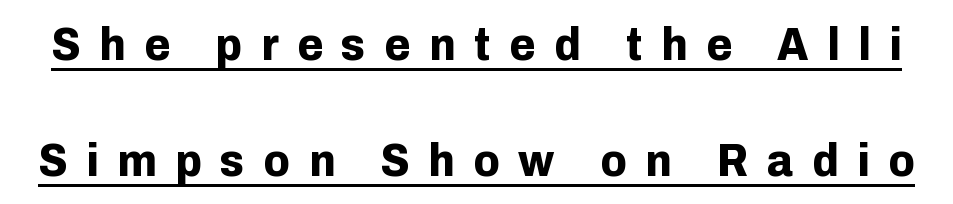
Q: Is the text bold? A: Yes.
Q: Is the text italic (slanted)? A: No, it is upright.
Q: Is the typeface a serif or a sans-serif typeface? A: Sans-serif.
Q: Is the text underlined? A: Yes.
Q: Is the spacing between letters normal or unusually wide? A: Unusually wide.
Q: Is the spacing between lines tight, normal or loose? A: Loose.
Q: Width (condensed, normal, or wide)? A: Normal.
Q: Stroke contrast? A: Low.
Q: x-height? A: Medium.
Q: Monospaced? A: No.
